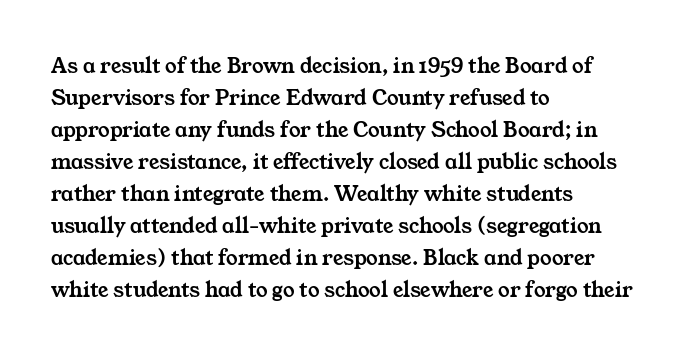
Descenders hang freely into open space. Observe the ordinary spacing: letters are neighbours, not strangers. Alignment: flush left. The vertical gap from one line to the next is medium.
